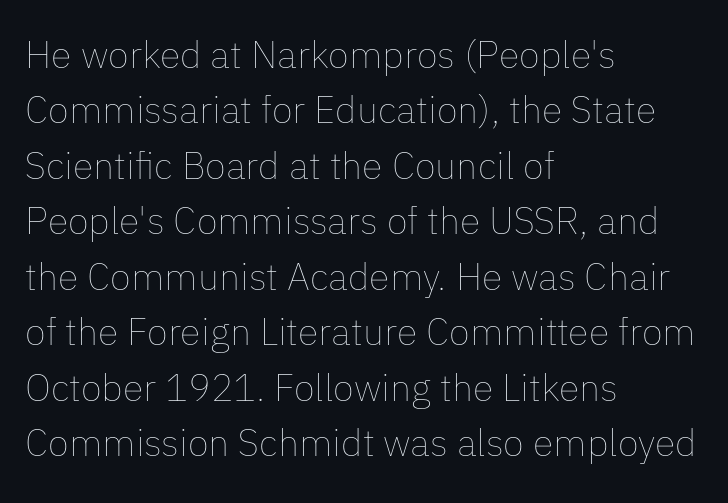
The image shows 38 px thin type, upright; set left-aligned, normal line spacing (1.46x), normal letter spacing, not underlined; low stroke contrast and a medium x-height.
